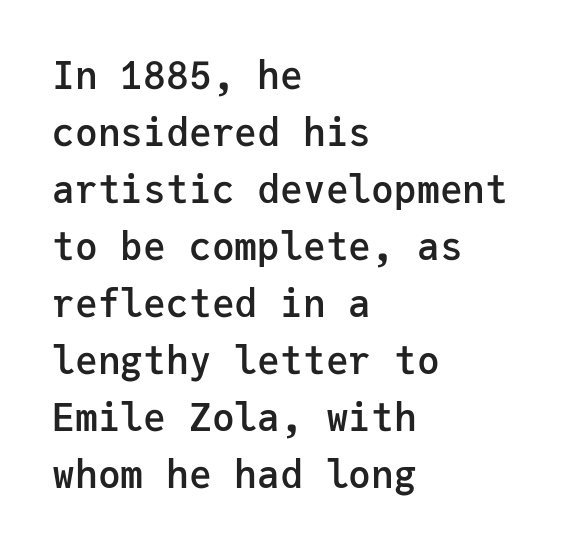
{"serif": "no", "italic": "no", "bold": "semi", "weight": "semibold", "width": "normal", "stroke_contrast": "low", "x_height": "medium", "monospaced": "yes", "underline": "no", "align": "left", "line_spacing": "normal", "line_spacing_ratio": 1.5, "letter_spacing": "normal", "letter_spacing_em": 0.0, "glyph_px": 38}
